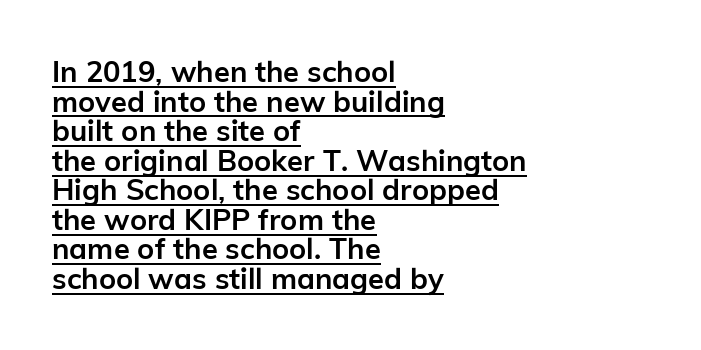
The image shows 29 px semibold sans-serif type, upright; set left-aligned, tight line spacing (1.02x), normal letter spacing, underlined; low stroke contrast and a medium x-height.
